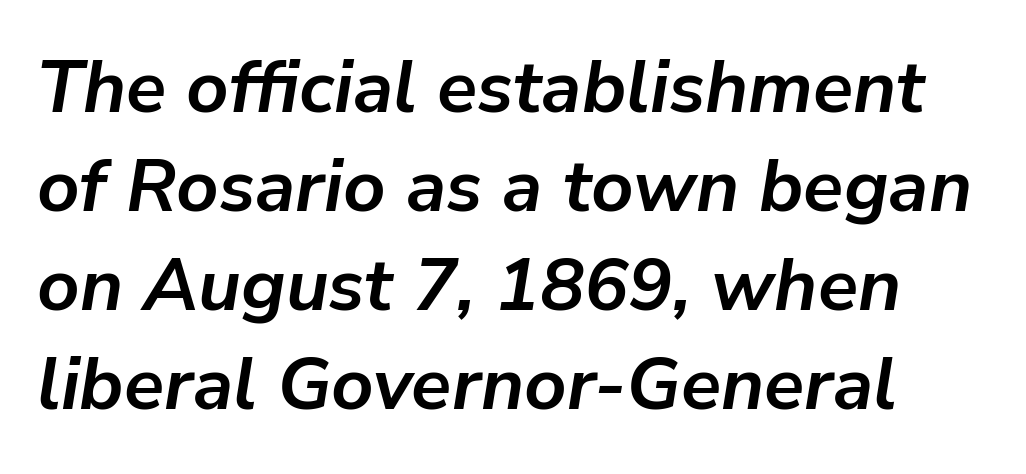
The rendering uses natural spacing where letterforms have individual widths. Line spacing here is normal. Any mark beneath the type? The region is blank. There's an unmistakable incline to the writing here. There is no visible air inserted between adjacent glyphs.
